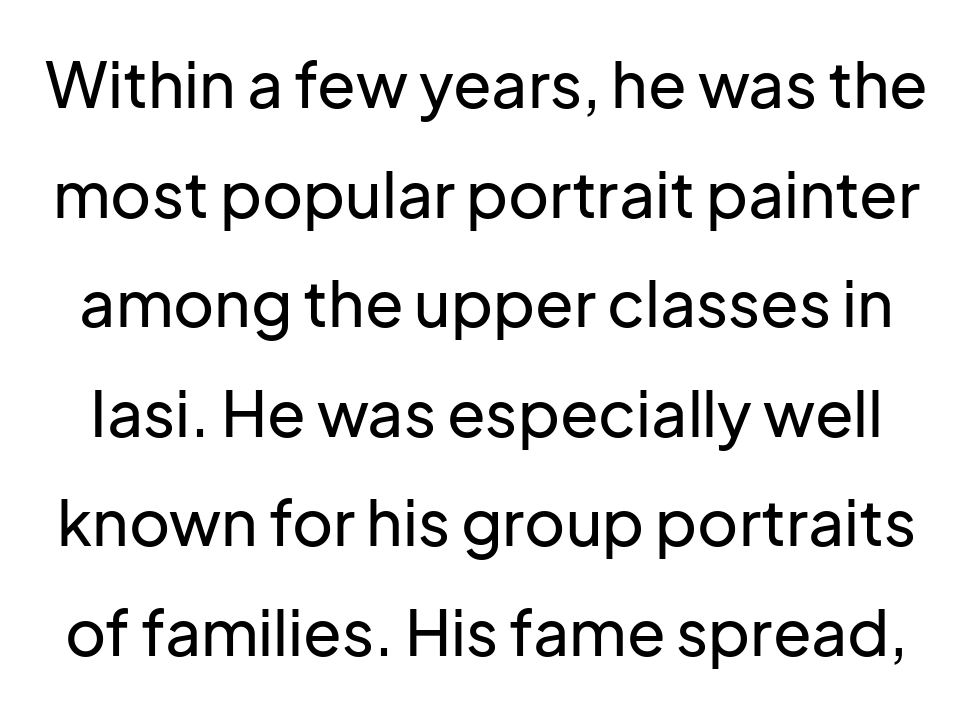
Q: Is the text italic (slanted)? A: No, it is upright.
Q: Is the typeface a serif or a sans-serif typeface? A: Sans-serif.
Q: Is the text underlined? A: No.
Q: Is the spacing between letters normal or unusually wide? A: Normal.
Q: Width (condensed, normal, or wide)? A: Normal.
Q: Stroke contrast? A: Low.
Q: x-height? A: Medium.
Q: Monospaced? A: No.
